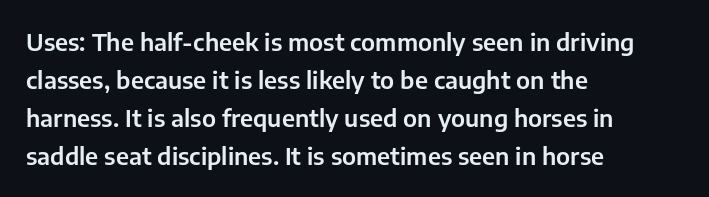
The specimen omits any rule beneath the text block's lines. Alignment: flush left. Italic? Not at all — the glyphs are vertical. The lines sit at an ordinary, default distance from one another. You could call the tracking neutral — neither tight nor loose.
